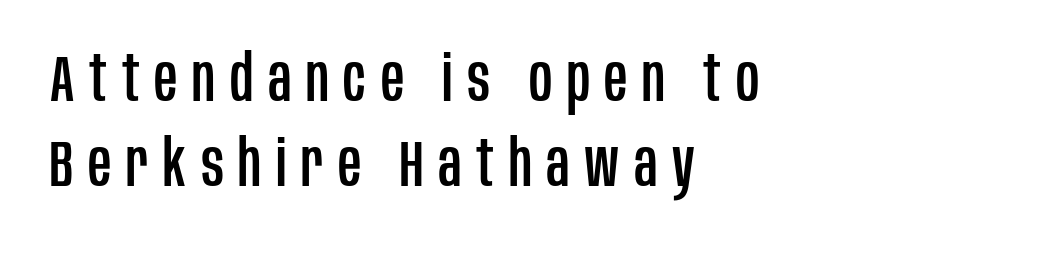
{"serif": "no", "italic": "no", "width": "condensed", "stroke_contrast": "low", "x_height": "large", "monospaced": "no", "underline": "no", "align": "left", "line_spacing": "normal", "line_spacing_ratio": 1.33, "letter_spacing": "wide", "letter_spacing_em": 0.23, "glyph_px": 64}
